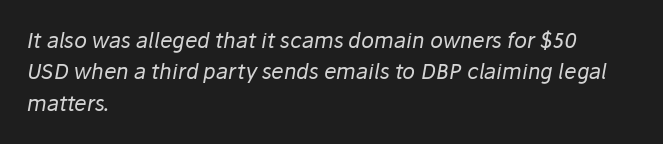
Interline gaps are of average width in this sample. The letters look calm and open, with moderate or lighter stems. Line starts are locked; line ends wander. The passage shown is not underscored anywhere.
